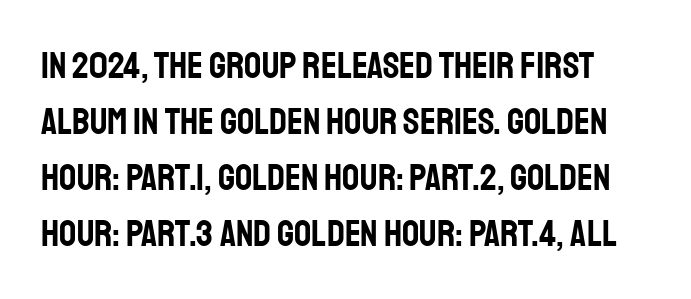
Lines of text with bare space underneath. What kind of face is this? One without serifs — a sans. A normal amount of white space separates one row of letters from the next. Posture: vertical. Tracking here is standard; glyphs follow each other at the usual distance.
